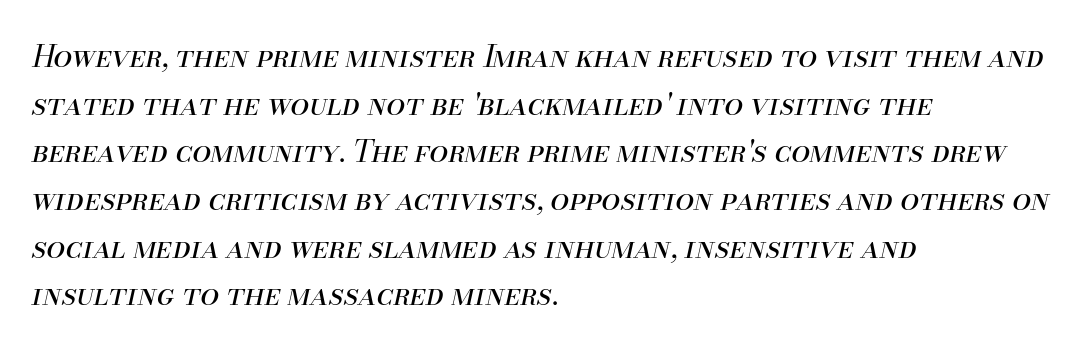
The image shows 30 px regular-weight type, italic (leaning right); set left-aligned, normal line spacing (1.59x), normal letter spacing, not underlined; medium stroke contrast and a small x-height.
